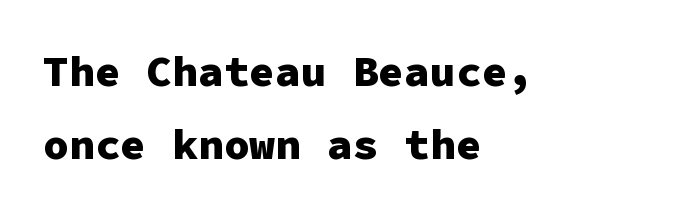
Q: Is the text bold? A: Yes.
Q: Is the text italic (slanted)? A: No, it is upright.
Q: Is the typeface a serif or a sans-serif typeface? A: Sans-serif.
Q: Is the text underlined? A: No.
Q: How is the paragraph aligned? A: Left-aligned.
Q: Is the spacing between letters normal or unusually wide? A: Normal.
Q: Is the spacing between lines tight, normal or loose? A: Normal.
Q: Width (condensed, normal, or wide)? A: Normal.
Q: Stroke contrast? A: Low.
Q: x-height? A: Medium.
Q: Monospaced? A: Yes.
